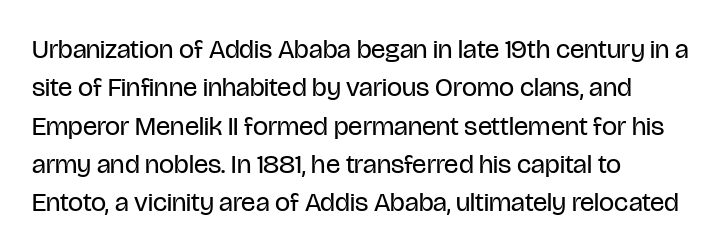
Every row of glyphs begins at an identical x-position on the left. A roman cut, with each character standing at attention. Does the leading feel generous? No, just average. The tracking reads as untouched default to a designer's eye.
